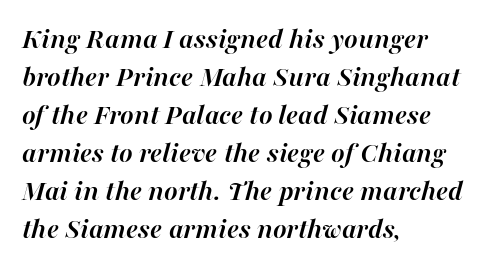
Q: Is the text bold? A: Yes.
Q: Is the text italic (slanted)? A: Yes, it leans right by about 16 degrees.
Q: Is the text underlined? A: No.
Q: How is the paragraph aligned? A: Left-aligned.
Q: Is the spacing between letters normal or unusually wide? A: Normal.
Q: Is the spacing between lines tight, normal or loose? A: Normal.
Q: Width (condensed, normal, or wide)? A: Normal.
Q: Stroke contrast? A: High.
Q: x-height? A: Medium.
Q: Monospaced? A: No.
